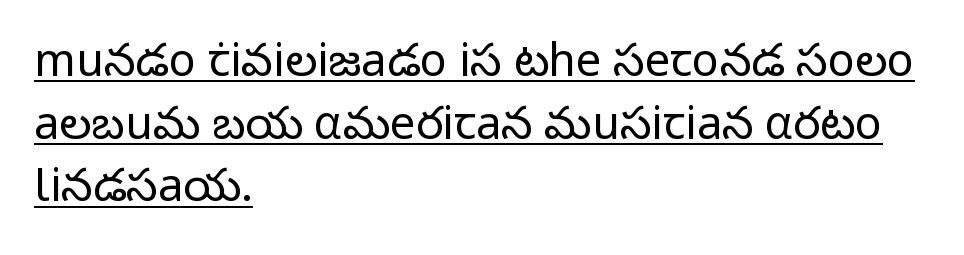
The image shows 45 px regular-weight sans-serif type, upright; set left-aligned, normal line spacing (1.39x), normal letter spacing, underlined; low stroke contrast and a medium x-height.
